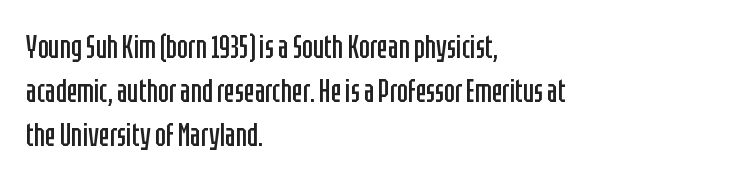
{"serif": "no", "italic": "no", "bold": "no", "weight": "regular", "width": "condensed", "stroke_contrast": "low", "x_height": "large", "monospaced": "no", "underline": "no", "align": "left", "line_spacing": "normal", "line_spacing_ratio": 1.37, "letter_spacing": "normal", "letter_spacing_em": 0.0, "glyph_px": 32}
